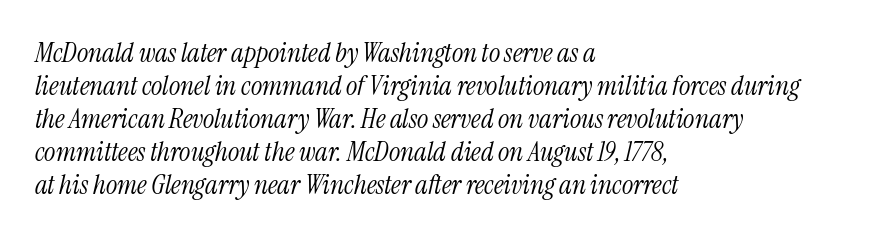
The image shows 27 px text type, italic (leaning right); set left-aligned, line spacing 1.22x, normal letter spacing, not underlined.
